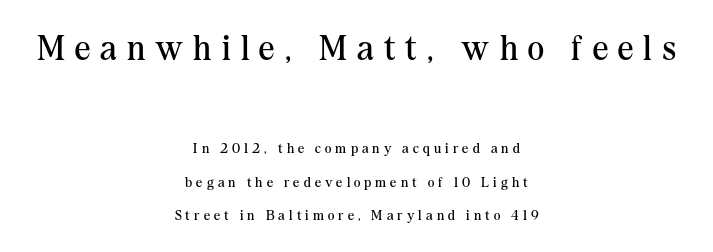
Decoration check: the copy has no underline. Check where the strokes stop: tiny serifs finish them off. What stands out about the letter spacing? Its width — letters are far apart. Italic? Not at all — the glyphs are vertical. Is the block centered? Yes — each line is placed symmetrically about the middle.
